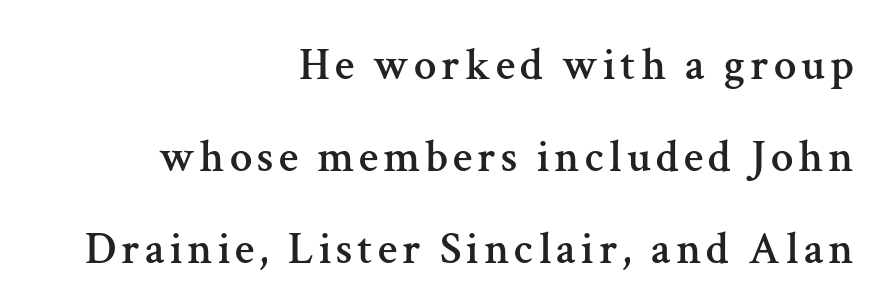
Q: Is the text italic (slanted)? A: No, it is upright.
Q: Is the typeface a serif or a sans-serif typeface? A: Serif.
Q: Is the text underlined? A: No.
Q: How is the paragraph aligned? A: Right-aligned.
Q: Is the spacing between lines tight, normal or loose? A: Loose.
Q: Width (condensed, normal, or wide)? A: Normal.
Q: Stroke contrast? A: Medium.
Q: x-height? A: Medium.
Q: Monospaced? A: No.
